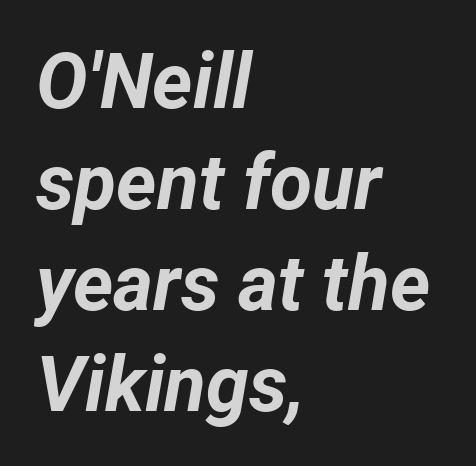
The image shows 77 px bold type, italic (leaning right); set left-aligned, normal line spacing (1.31x), normal letter spacing, not underlined; low stroke contrast and a medium x-height.
